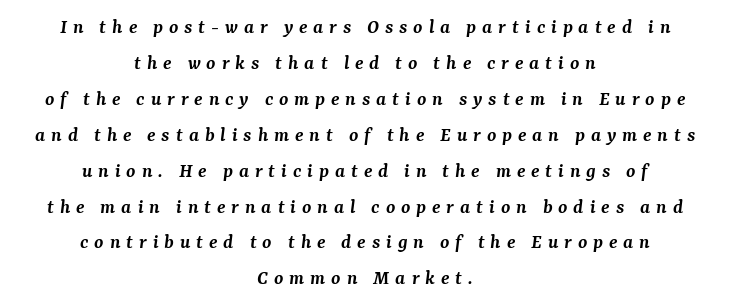
{"italic": "yes", "lean": "right", "slant_degrees": 7, "bold": "semi", "underline": "no", "align": "center", "line_spacing_ratio": 1.71, "letter_spacing": "wide", "letter_spacing_em": 0.28, "glyph_px": 21}
